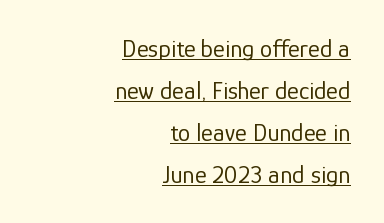
{"italic": "no", "bold": "no", "underline": "yes", "align": "right", "line_spacing": "normal", "line_spacing_ratio": 1.68, "letter_spacing": "normal", "letter_spacing_em": 0.0, "glyph_px": 25}
